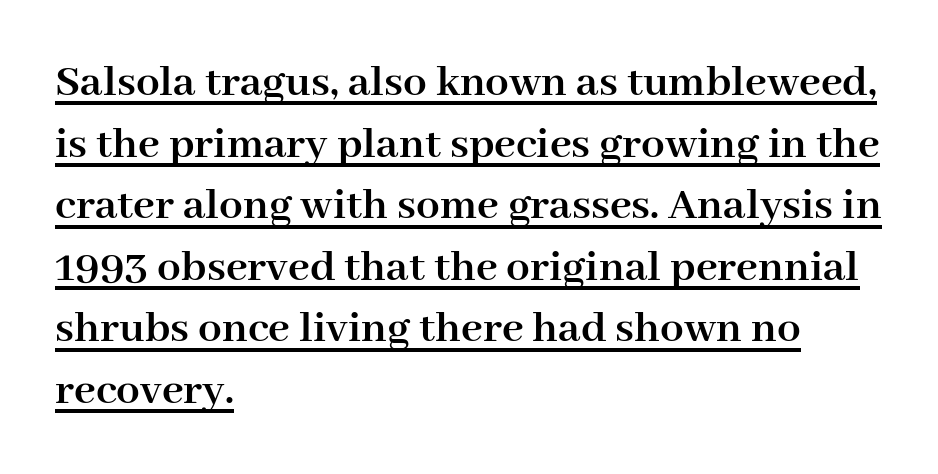
The image shows 47 px semibold serif type, upright; set left-aligned, normal line spacing (1.31x), normal letter spacing, underlined; high stroke contrast and a medium x-height.
